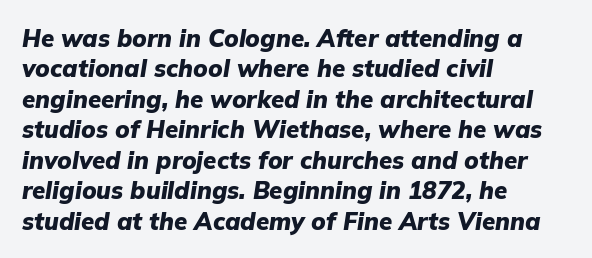
Q: Is the text bold? A: Yes.
Q: Is the text italic (slanted)? A: Yes, it leans right by about 9 degrees.
Q: Is the text underlined? A: No.
Q: How is the paragraph aligned? A: Left-aligned.
Q: Is the spacing between letters normal or unusually wide? A: Normal.
Q: Is the spacing between lines tight, normal or loose? A: Normal.
